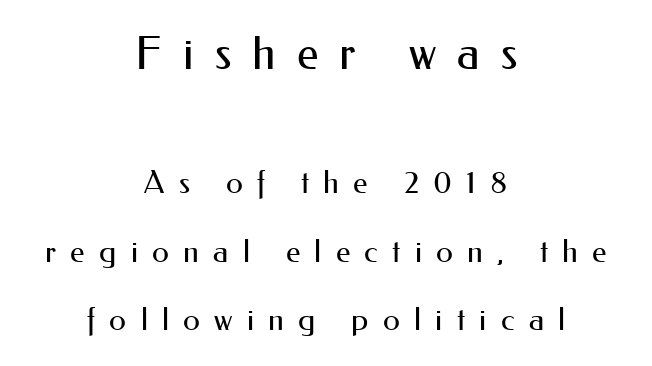
{"serif": "no", "italic": "no", "bold": "no", "weight": "regular", "width": "normal", "stroke_contrast": "medium", "x_height": "small", "monospaced": "no", "underline": "no", "align": "center", "line_spacing": "loose", "line_spacing_ratio": 2.21, "letter_spacing": "wide", "letter_spacing_em": 0.46, "larger_block": "first", "size_ratio": 1.48, "glyph_px": 46}
